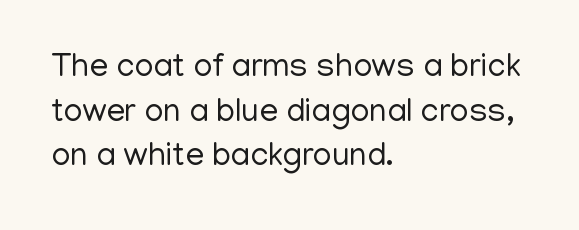
Q: Is the text bold? A: No.
Q: Is the text italic (slanted)? A: No, it is upright.
Q: Is the typeface a serif or a sans-serif typeface? A: Sans-serif.
Q: Is the text underlined? A: No.
Q: How is the paragraph aligned? A: Left-aligned.
Q: Is the spacing between letters normal or unusually wide? A: Normal.
Q: Is the spacing between lines tight, normal or loose? A: Normal.
Q: Width (condensed, normal, or wide)? A: Normal.
Q: Stroke contrast? A: Low.
Q: x-height? A: Medium.
Q: Monospaced? A: No.
